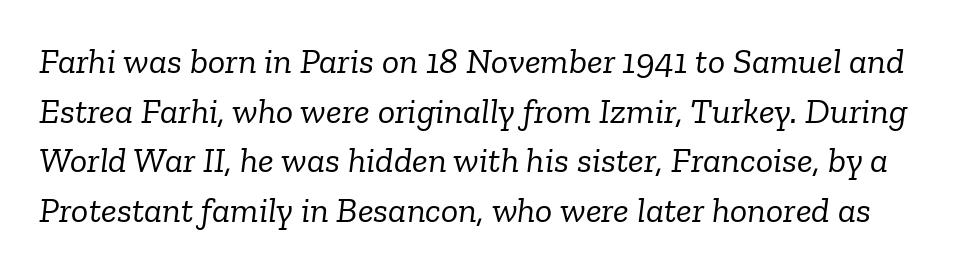
The image shows 36 px light serif type, italic (leaning right); set normal line spacing (1.38x), normal letter spacing, not underlined; low stroke contrast and a medium x-height.
